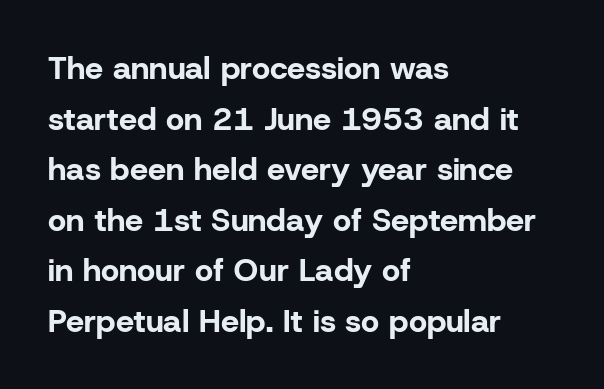
The image shows 32 px bold sans-serif type, upright; set left-aligned, normal line spacing (1.58x), normal letter spacing, not underlined; low stroke contrast and a medium x-height.
